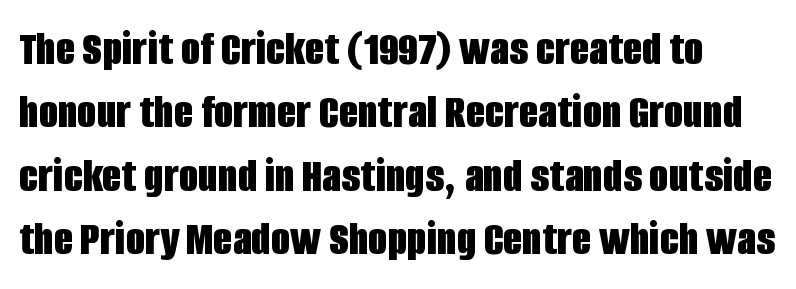
{"serif": "no", "italic": "no", "bold": "yes", "weight": "bold", "width": "condensed", "stroke_contrast": "low", "x_height": "large", "monospaced": "no", "underline": "no", "line_spacing": "normal", "line_spacing_ratio": 1.27, "letter_spacing": "normal", "letter_spacing_em": 0.0, "glyph_px": 50}
